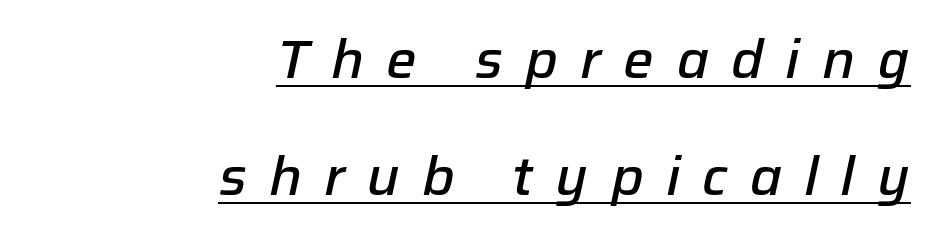
The image shows 54 px semibold type, italic (leaning right); set right-aligned, loose line spacing (2.16x), unusually wide letter spacing (+0.41 em), underlined; low stroke contrast and a medium x-height.
